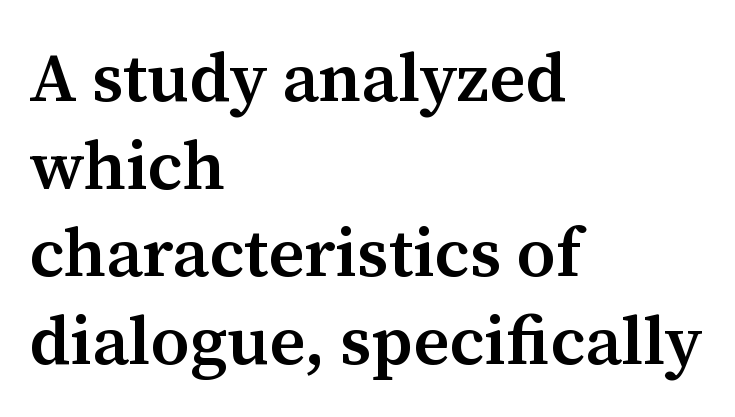
{"serif": "yes", "italic": "no", "bold": "semi", "weight": "semibold", "width": "normal", "stroke_contrast": "medium", "x_height": "medium", "monospaced": "no", "underline": "no", "align": "left", "line_spacing": "normal", "line_spacing_ratio": 1.27, "letter_spacing": "normal", "letter_spacing_em": 0.0, "glyph_px": 69}
